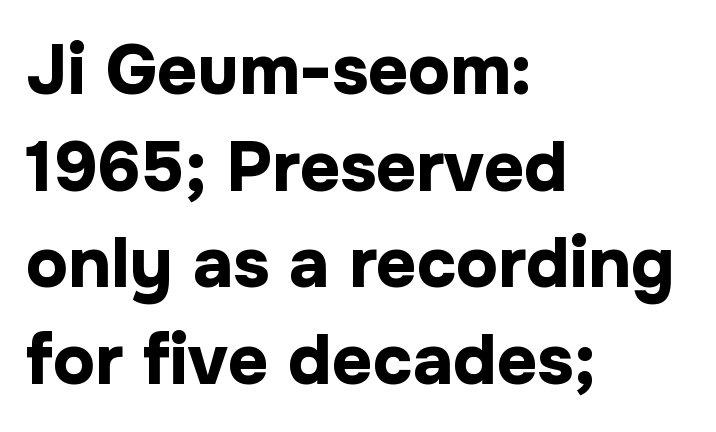
Look at the bottom of the vertical strokes: they stop flat, with no serifs. Do the characters align in a grid? No, the font is proportional. Only glyphs here, with clear space below each row. The lines sit at an ordinary, default distance from one another.
